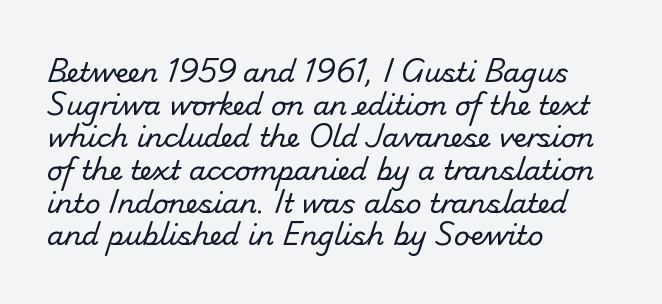
The image shows 27 px text type; set left-aligned, line spacing 1.21x, normal letter spacing, not underlined.
